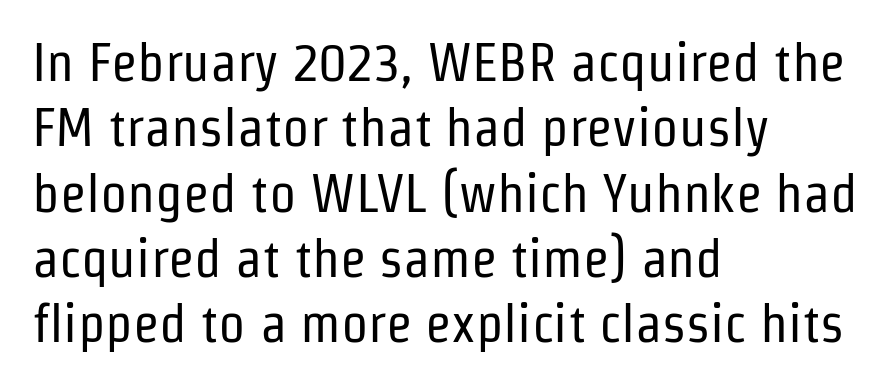
The image shows 54 px regular-weight, condensed sans-serif type, upright; set left-aligned, line spacing 1.21x, normal letter spacing, not underlined; low stroke contrast and a medium x-height.
